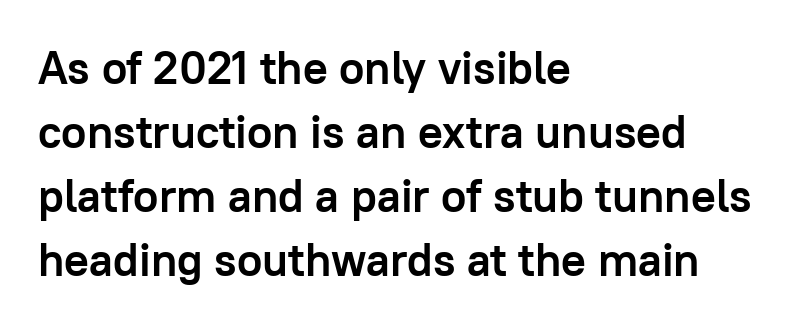
The font family rendered here belongs to the sans-serif group. The type is set solid horizontally, with unmodified tracking. Posture: upright roman. The glyphs are unaccompanied by any horizontal stroke below them. The font is running at its bold setting. The setting favours the left margin, as ordinary paragraphs usually do.
